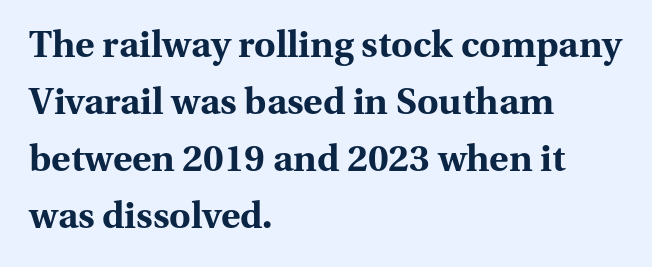
A classic flush-left, rag-right setting is used for this passage. Plain, unruled lines of type. Normally led — the rows are evenly, conventionally spaced. You'd pick this weight for a headline — it's a proper bold. Posture: upright roman. Honestly, the letter spacing is just normal — you wouldn't notice it.
